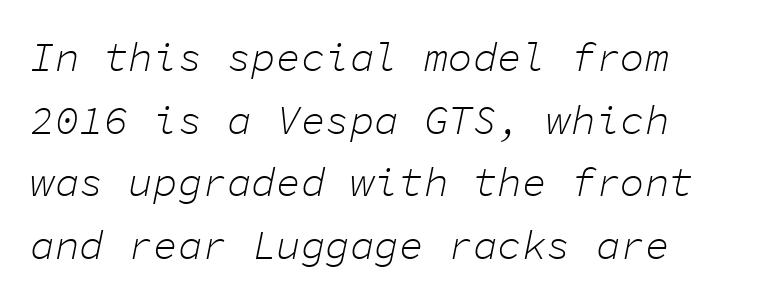
{"italic": "yes", "lean": "right", "slant_degrees": 11, "bold": "no", "weight": "light", "width": "normal", "stroke_contrast": "low", "x_height": "medium", "monospaced": "yes", "underline": "no", "line_spacing": "normal", "line_spacing_ratio": 1.53, "letter_spacing": "normal", "letter_spacing_em": 0.0, "glyph_px": 41}
